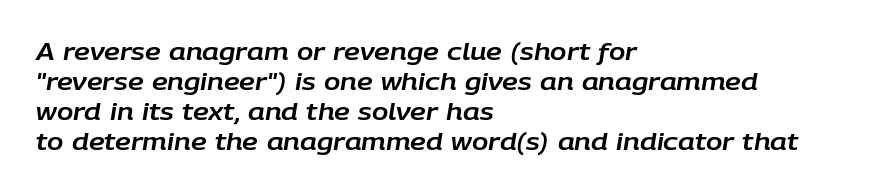
{"italic": "yes", "lean": "right", "slant_degrees": 9, "underline": "no", "align": "left", "line_spacing": "normal", "line_spacing_ratio": 1.25, "letter_spacing": "normal", "letter_spacing_em": 0.0, "glyph_px": 24}
